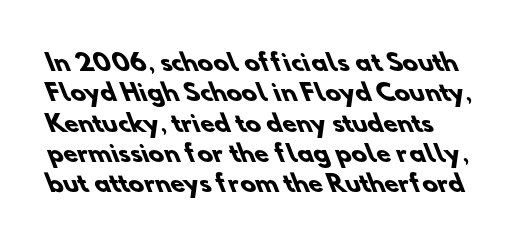
Q: Is the text bold? A: Yes.
Q: Is the text underlined? A: No.
Q: Is the spacing between letters normal or unusually wide? A: Normal.
Q: Is the spacing between lines tight, normal or loose? A: Normal.
